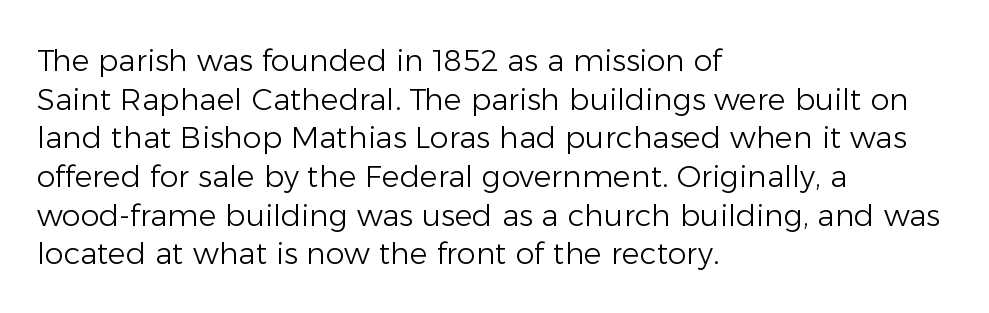
The image shows 30 px light sans-serif type, upright; set left-aligned, normal line spacing (1.29x), normal letter spacing, not underlined; low stroke contrast and a medium x-height.
